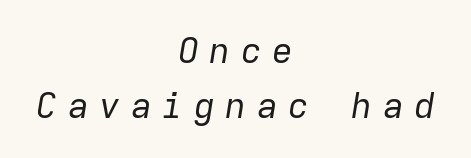
Q: Is the text bold? A: No.
Q: Is the text italic (slanted)? A: Yes, it leans right by about 9 degrees.
Q: Is the text underlined? A: No.
Q: How is the paragraph aligned? A: Centered.
Q: Is the spacing between letters normal or unusually wide? A: Unusually wide.
Q: Is the spacing between lines tight, normal or loose? A: Normal.
Q: Width (condensed, normal, or wide)? A: Normal.
Q: Stroke contrast? A: Low.
Q: x-height? A: Medium.
Q: Monospaced? A: Yes.
